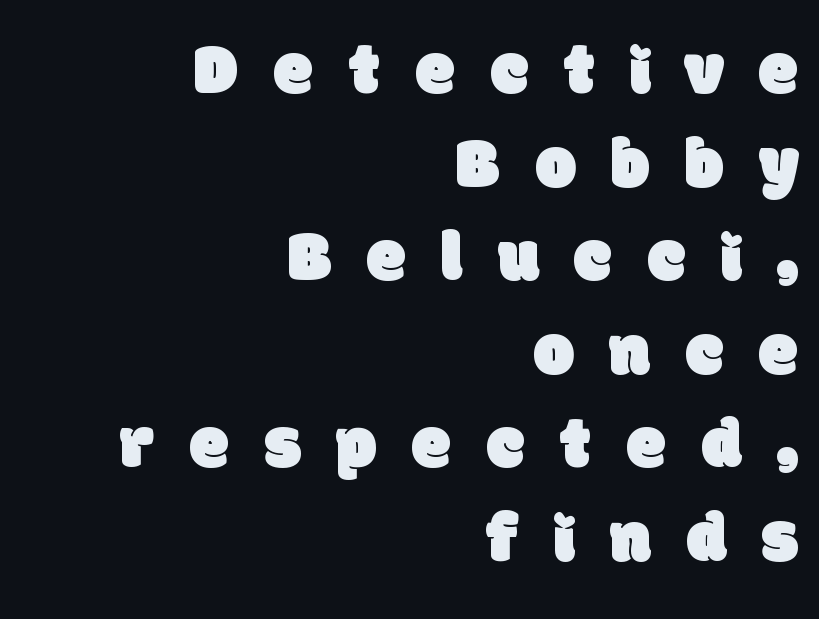
{"serif": "no", "width": "normal", "stroke_contrast": "low", "x_height": "large", "monospaced": "no", "underline": "no", "align": "right", "line_spacing": "normal", "line_spacing_ratio": 1.3, "letter_spacing": "wide", "letter_spacing_em": 0.49, "glyph_px": 72}
